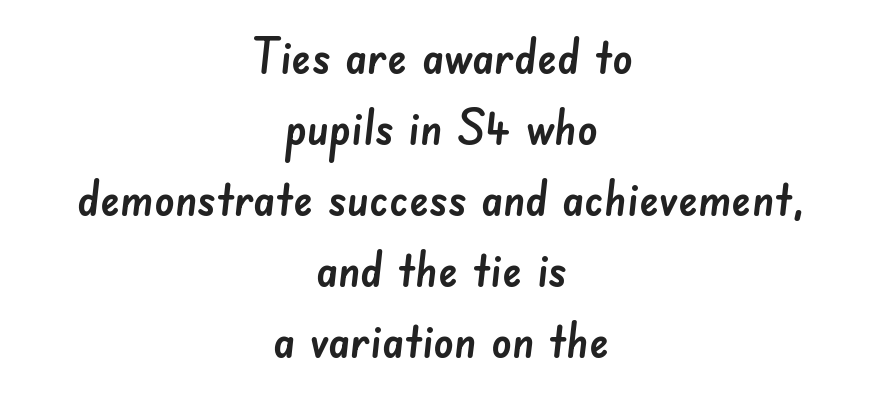
The image shows 50 px sans-serif type; set centered, normal line spacing (1.42x), normal letter spacing, not underlined; low stroke contrast and a small x-height.
